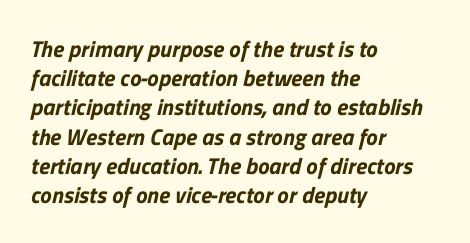
Q: Is the text underlined? A: No.
Q: How is the paragraph aligned? A: Left-aligned.
Q: Is the spacing between letters normal or unusually wide? A: Normal.
Q: Is the spacing between lines tight, normal or loose? A: Normal.
